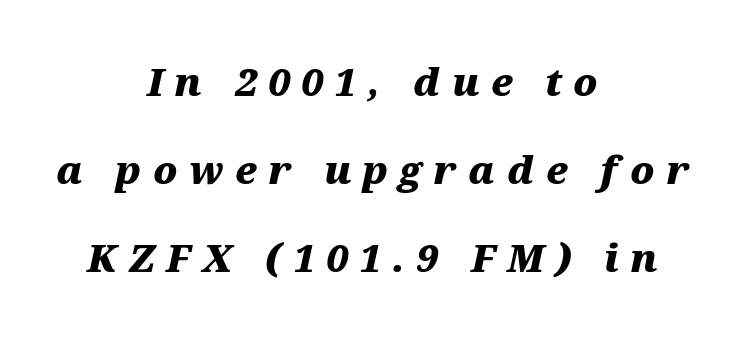
Q: Is the text bold? A: Yes.
Q: Is the text italic (slanted)? A: Yes, it leans right by about 12 degrees.
Q: Is the text underlined? A: No.
Q: How is the paragraph aligned? A: Centered.
Q: Is the spacing between letters normal or unusually wide? A: Unusually wide.
Q: Is the spacing between lines tight, normal or loose? A: Loose.
Q: Width (condensed, normal, or wide)? A: Wide.
Q: Stroke contrast? A: Medium.
Q: x-height? A: Medium.
Q: Monospaced? A: No.
